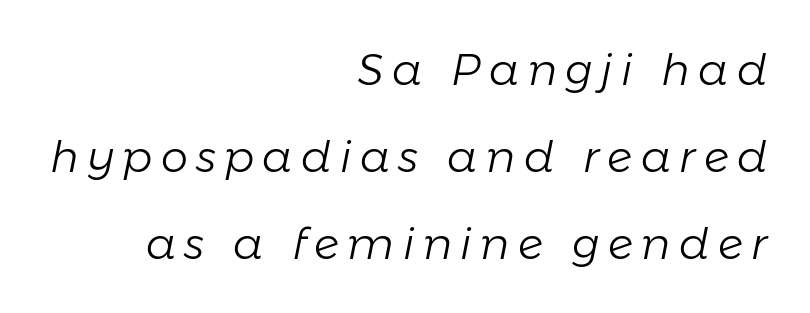
Q: Is the text bold? A: No.
Q: Is the text italic (slanted)? A: Yes, it leans right by about 11 degrees.
Q: Is the text underlined? A: No.
Q: How is the paragraph aligned? A: Right-aligned.
Q: Is the spacing between letters normal or unusually wide? A: Unusually wide.
Q: Is the spacing between lines tight, normal or loose? A: Loose.
Q: Width (condensed, normal, or wide)? A: Normal.
Q: Stroke contrast? A: Low.
Q: x-height? A: Medium.
Q: Monospaced? A: No.
